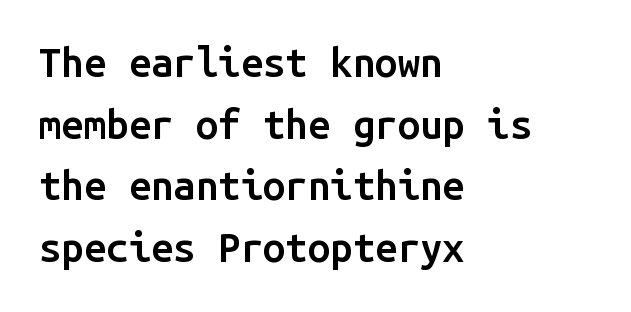
Quick note: underline off. This sample keeps an unexceptional amount of space between lines. Unlike italic type, these characters show no tilt at all. The lines in this sample share a left origin and differ only in where they stop. How heavy is the stroke? Medium-heavy — a semibold, shy of bold.
